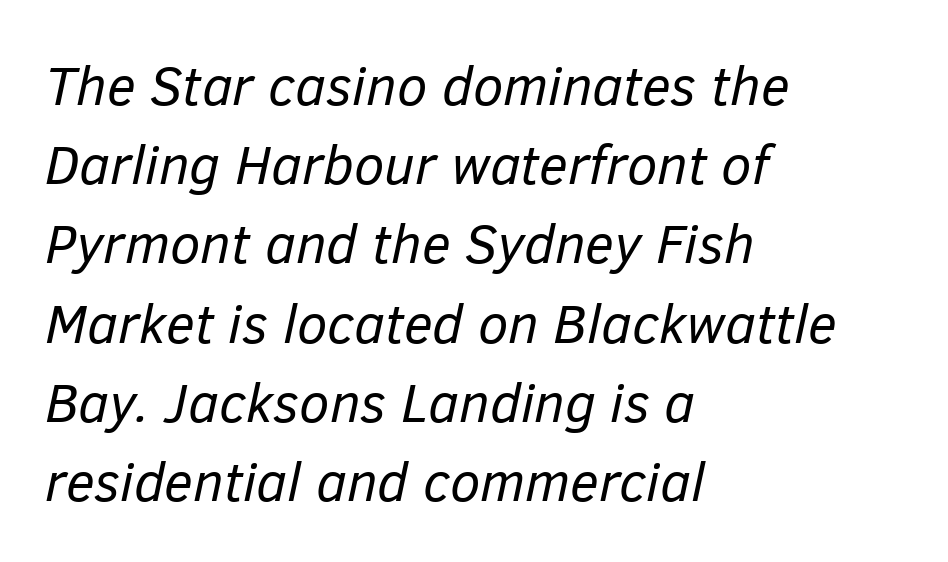
A clean baseline with only descenders dipping below it. Visually the block forms a straight wall on the left and a jagged coastline on the right. Do the characters align in a grid? No, the font is proportional. The text carries the slant typical of an italic or oblique font. The rendering uses a moderate line-height, typical for paragraphs. Words appear dense and cohesive because spacing is normal.
